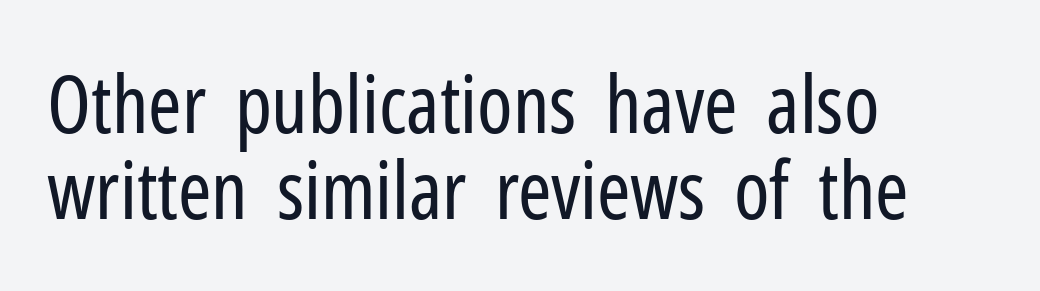
The image shows 80 px regular-weight, condensed sans-serif type, upright; set left-aligned, tight line spacing (1.08x), normal letter spacing, not underlined; low stroke contrast and a medium x-height.
